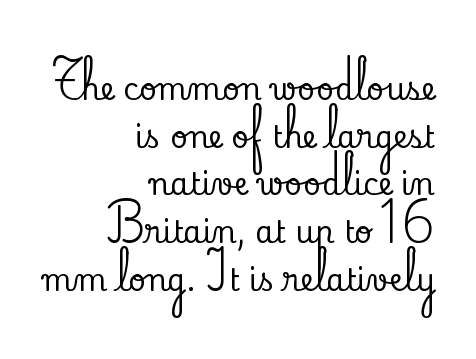
The image shows 30 px serif type, upright; set right-aligned, normal line spacing (1.59x), normal letter spacing, not underlined; low stroke contrast and a small x-height.
